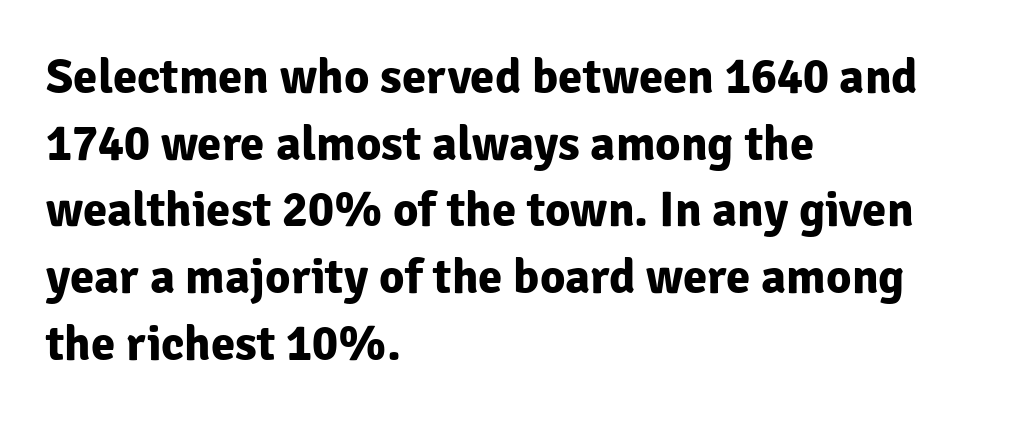
{"serif": "no", "italic": "no", "bold": "yes", "weight": "bold", "width": "normal", "stroke_contrast": "low", "x_height": "medium", "monospaced": "no", "underline": "no", "align": "left", "line_spacing": "normal", "line_spacing_ratio": 1.36, "letter_spacing": "normal", "letter_spacing_em": 0.0, "glyph_px": 49}
